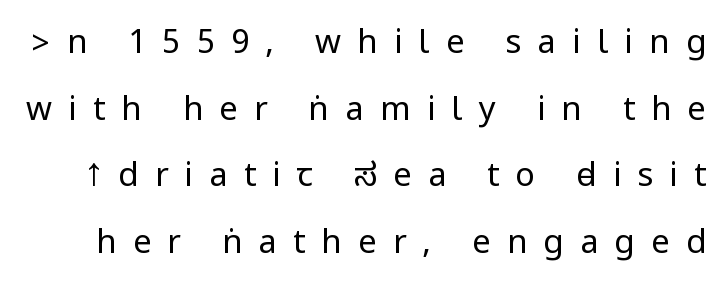
This reads as an unemphasized weight, regular at the heaviest. The vertical gap from one line to the next is large. Honestly, there is no underline to notice here at all. Does extra space separate the letters? Yes, quite a lot of it. Upright lettering throughout. A sans-serif font was chosen for this passage.
